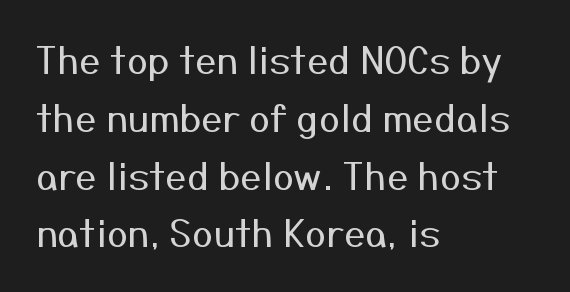
Q: Is the text bold? A: No.
Q: Is the text italic (slanted)? A: No, it is upright.
Q: Is the typeface a serif or a sans-serif typeface? A: Sans-serif.
Q: Is the text underlined? A: No.
Q: How is the paragraph aligned? A: Left-aligned.
Q: Is the spacing between letters normal or unusually wide? A: Normal.
Q: Is the spacing between lines tight, normal or loose? A: Normal.
Q: Width (condensed, normal, or wide)? A: Normal.
Q: Stroke contrast? A: Medium.
Q: x-height? A: Medium.
Q: Monospaced? A: No.
